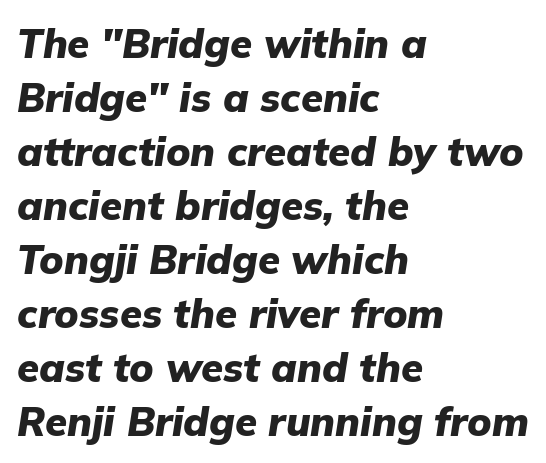
The image shows 40 px heavy type, italic (leaning right); set left-aligned, normal line spacing (1.35x), normal letter spacing, not underlined; low stroke contrast and a medium x-height.
